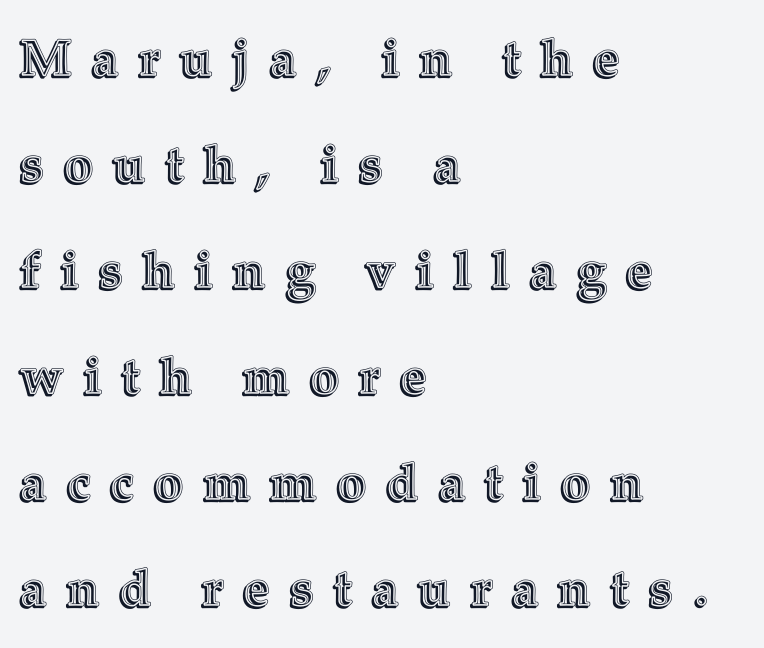
Q: Is the text italic (slanted)? A: No, it is upright.
Q: Is the text underlined? A: No.
Q: How is the paragraph aligned? A: Left-aligned.
Q: Is the spacing between letters normal or unusually wide? A: Unusually wide.
Q: Is the spacing between lines tight, normal or loose? A: Loose.
Q: Width (condensed, normal, or wide)? A: Normal.
Q: x-height? A: Medium.
Q: Monospaced? A: No.
